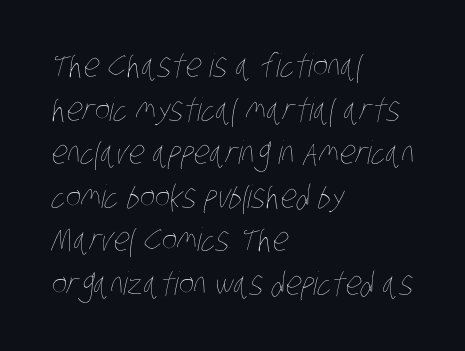
Q: Is the text bold? A: No.
Q: Is the text underlined? A: No.
Q: How is the paragraph aligned? A: Left-aligned.
Q: Is the spacing between letters normal or unusually wide? A: Normal.
Q: Is the spacing between lines tight, normal or loose? A: Normal.
Q: Width (condensed, normal, or wide)? A: Condensed.
Q: Stroke contrast? A: Low.
Q: x-height? A: Large.
Q: Monospaced? A: No.
